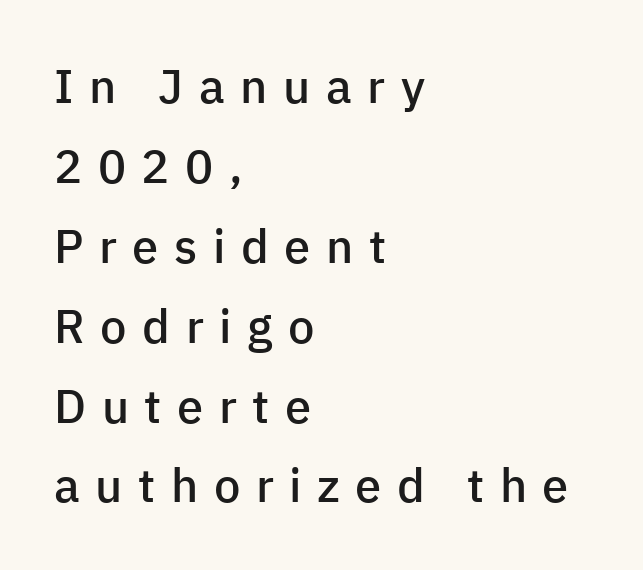
The image shows 47 px semibold sans-serif type, upright; set left-aligned, normal line spacing (1.7x), unusually wide letter spacing (+0.33 em), not underlined; low stroke contrast and a medium x-height.
